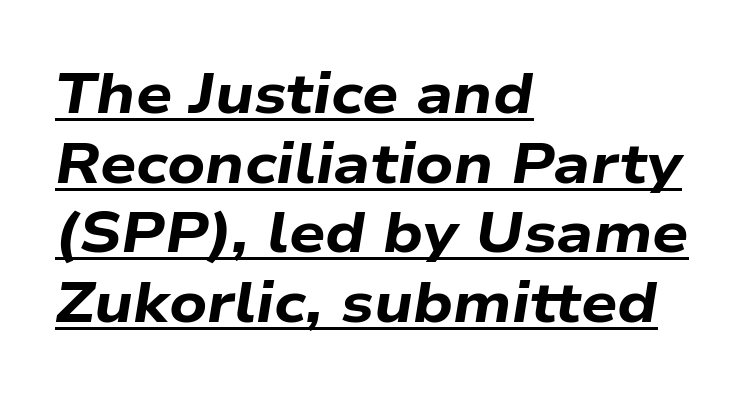
The image shows 57 px bold, wide type, italic (leaning right); set left-aligned, line spacing 1.22x, normal letter spacing, underlined; low stroke contrast and a medium x-height.
